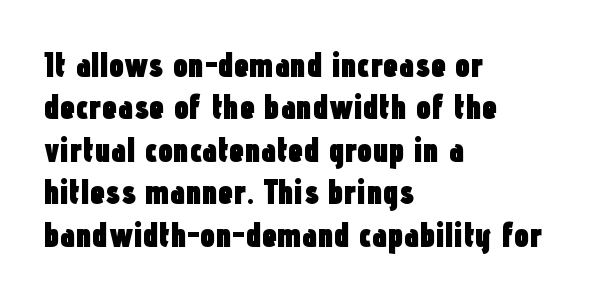
{"serif": "no", "italic": "no", "bold": "yes", "weight": "heavy", "width": "condensed", "stroke_contrast": "low", "x_height": "medium", "monospaced": "no", "underline": "no", "align": "left", "line_spacing": "normal", "line_spacing_ratio": 1.25, "letter_spacing": "normal", "letter_spacing_em": 0.0, "glyph_px": 34}
